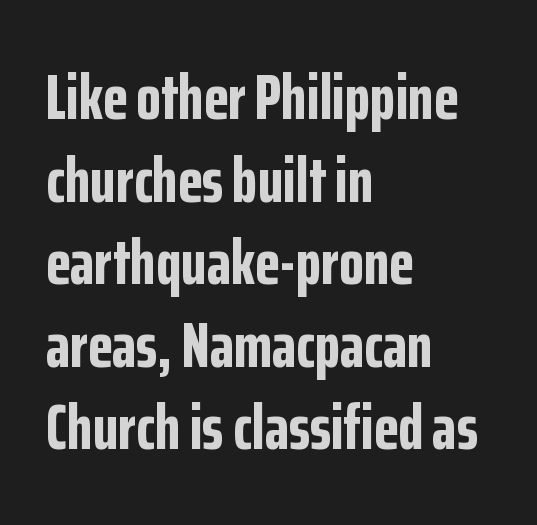
Q: Is the text bold? A: Yes.
Q: Is the text italic (slanted)? A: No, it is upright.
Q: Is the typeface a serif or a sans-serif typeface? A: Sans-serif.
Q: Is the text underlined? A: No.
Q: How is the paragraph aligned? A: Left-aligned.
Q: Is the spacing between letters normal or unusually wide? A: Normal.
Q: Is the spacing between lines tight, normal or loose? A: Normal.
Q: Width (condensed, normal, or wide)? A: Condensed.
Q: Stroke contrast? A: Low.
Q: x-height? A: Medium.
Q: Monospaced? A: No.
